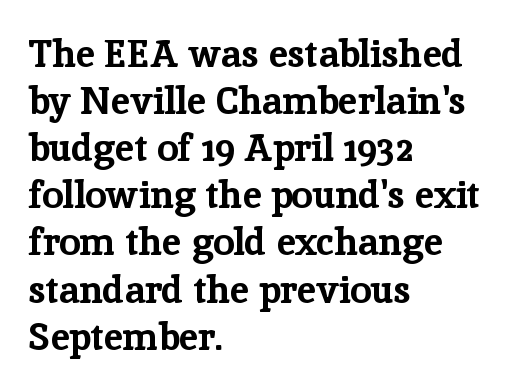
The face used here has the dense, thick strokes of a bold. The string is rendered with underlining switched off. Check where the strokes stop: tiny serifs finish them off. Horizontal alignment here is leftward, the default for most running prose. Observe the ordinary spacing: letters are neighbours, not strangers.
